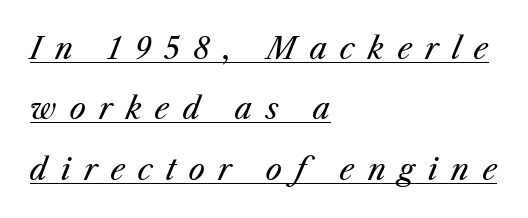
{"italic": "yes", "lean": "right", "slant_degrees": 25, "bold": "no", "weight": "regular", "width": "normal", "stroke_contrast": "medium", "x_height": "medium", "monospaced": "no", "underline": "yes", "align": "left", "line_spacing": "loose", "line_spacing_ratio": 2.08, "letter_spacing": "wide", "letter_spacing_em": 0.46, "glyph_px": 29}
